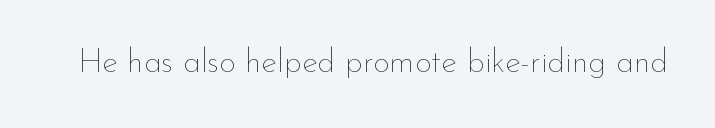
Q: Is the text bold? A: No.
Q: Is the text italic (slanted)? A: No, it is upright.
Q: Is the text underlined? A: No.
Q: Is the spacing between letters normal or unusually wide? A: Normal.
Q: Width (condensed, normal, or wide)? A: Normal.
Q: Stroke contrast? A: Low.
Q: x-height? A: Small.
Q: Monospaced? A: No.
